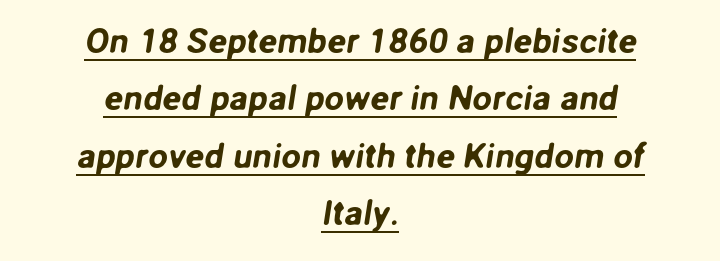
Q: Is the typeface a serif or a sans-serif typeface? A: Sans-serif.
Q: Is the text underlined? A: Yes.
Q: How is the paragraph aligned? A: Centered.
Q: Is the spacing between letters normal or unusually wide? A: Normal.
Q: Is the spacing between lines tight, normal or loose? A: Normal.
Q: Width (condensed, normal, or wide)? A: Normal.
Q: Stroke contrast? A: Low.
Q: x-height? A: Medium.
Q: Monospaced? A: No.
